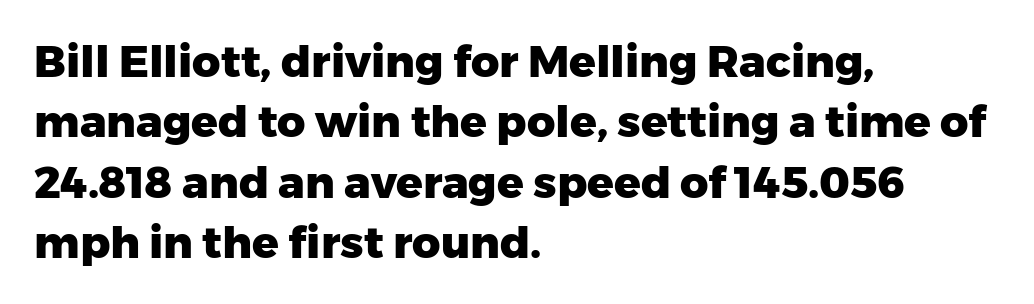
You can tell it's not italic because the verticals are truly vertical. The passage shown stacks its lines at a standard gap. Is this a fixed-width face? No — the glyphs have proportional, varying widths. Weight: bold.
